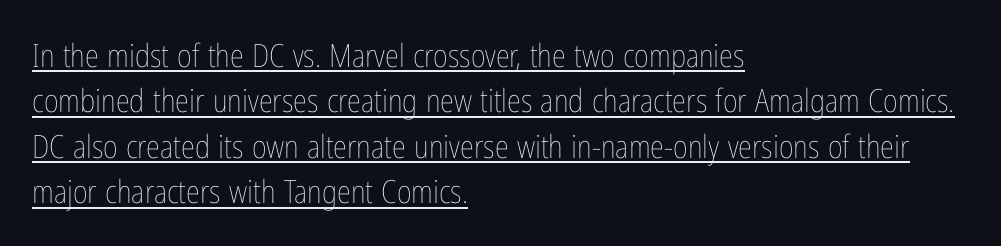
Q: Is the text bold? A: No.
Q: Is the text italic (slanted)? A: No, it is upright.
Q: Is the text underlined? A: Yes.
Q: How is the paragraph aligned? A: Left-aligned.
Q: Is the spacing between letters normal or unusually wide? A: Normal.
Q: Is the spacing between lines tight, normal or loose? A: Normal.
Q: Width (condensed, normal, or wide)? A: Condensed.
Q: Stroke contrast? A: Low.
Q: x-height? A: Medium.
Q: Monospaced? A: No.
